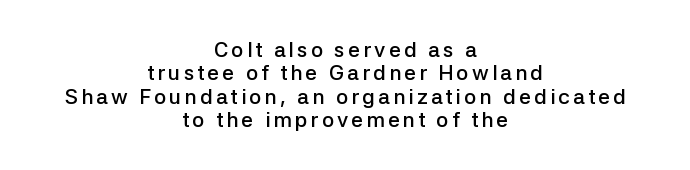
Glance below the letters and you will spot only blank space. Casual observation: everything's sitting right in the middle. Horizontal bands of white between lines are thin slivers. Compared with an ordinary text face, these strokes are moderately heavier — a semibold. Vertical strokes here are truly vertical.
